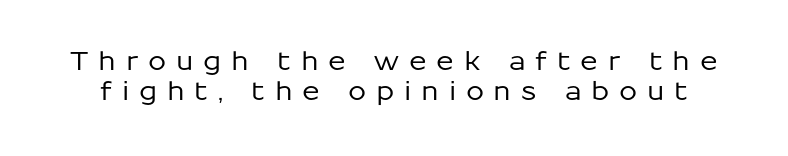
Honestly, there is no underline to notice here at all. The letters stand straight up with perfectly vertical stems. A typesetter would call this heavily tracked-out type.
